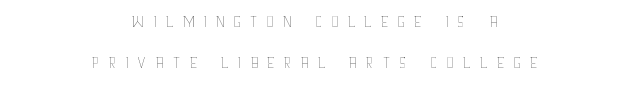
Q: Is the text bold? A: No.
Q: Is the text italic (slanted)? A: No, it is upright.
Q: Is the text underlined? A: No.
Q: How is the paragraph aligned? A: Centered.
Q: Is the spacing between letters normal or unusually wide? A: Unusually wide.
Q: Is the spacing between lines tight, normal or loose? A: Normal.
